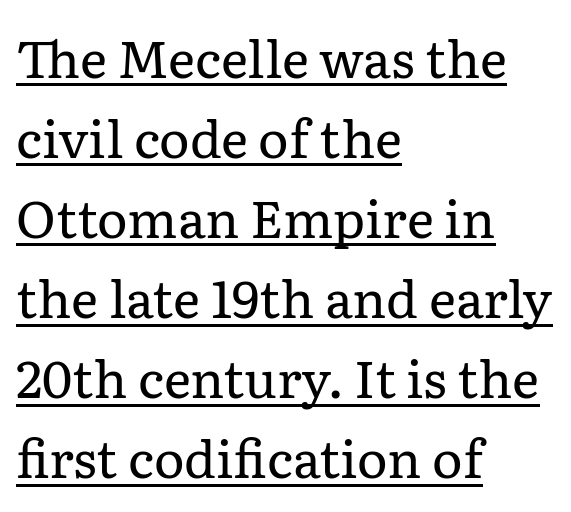
The image shows 52 px regular-weight serif type, upright; set left-aligned, normal line spacing (1.54x), normal letter spacing, underlined; low stroke contrast and a medium x-height.
